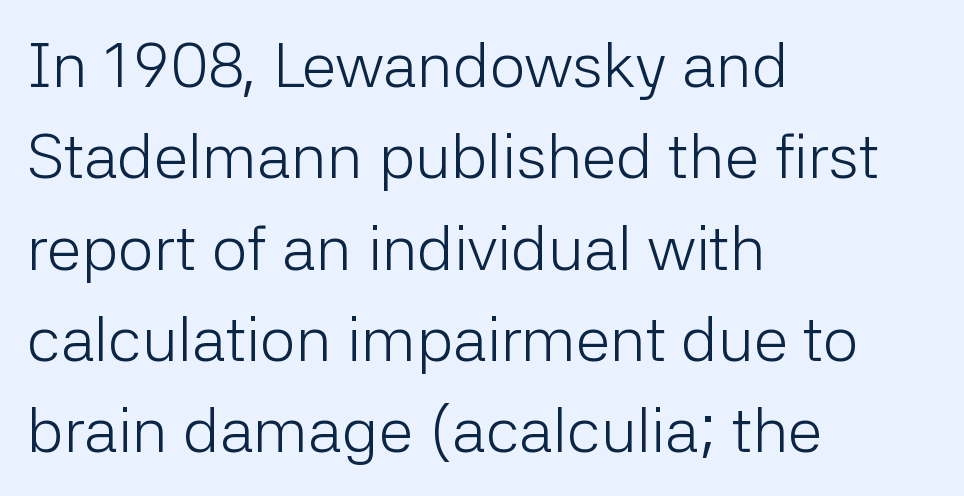
Notice how the passage keeps a crisp vertical edge on the left only. Bare-footed words on every line. Successive baselines arrive at the customary interval. Each letter keeps its own natural width here, so spacing adapts to shape. Here the glyphs are tracked normally, forming tight word shapes.
